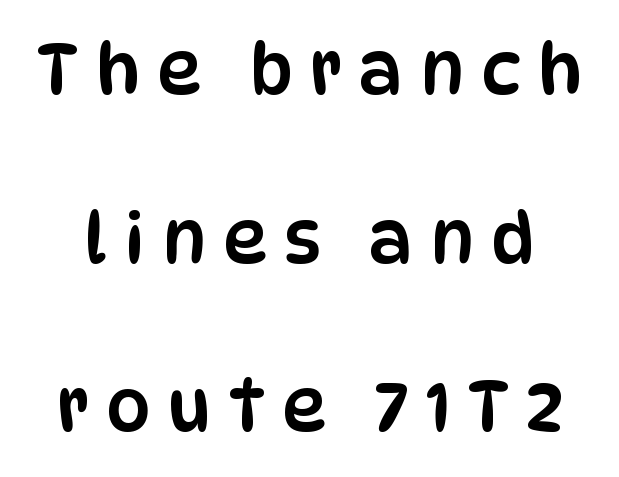
Q: Is the text italic (slanted)? A: No, it is upright.
Q: Is the typeface a serif or a sans-serif typeface? A: Sans-serif.
Q: Is the text underlined? A: No.
Q: Is the spacing between letters normal or unusually wide? A: Unusually wide.
Q: Is the spacing between lines tight, normal or loose? A: Loose.
Q: Width (condensed, normal, or wide)? A: Condensed.
Q: Stroke contrast? A: Low.
Q: x-height? A: Large.
Q: Monospaced? A: No.
